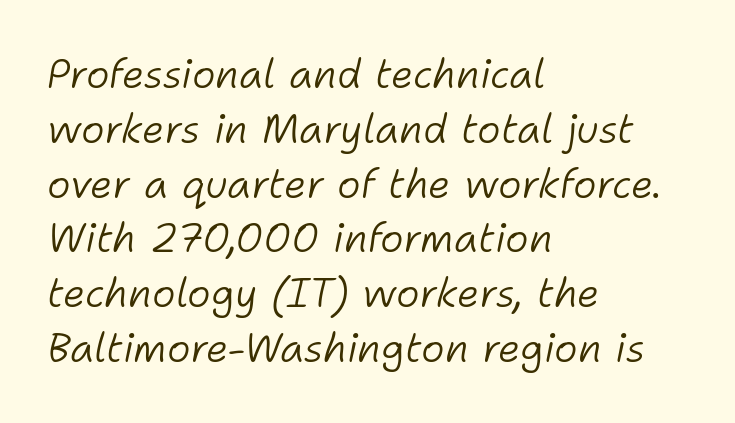
The image shows 40 px light type, italic (leaning right); set left-aligned, normal line spacing (1.37x), normal letter spacing, not underlined; low stroke contrast and a medium x-height.
